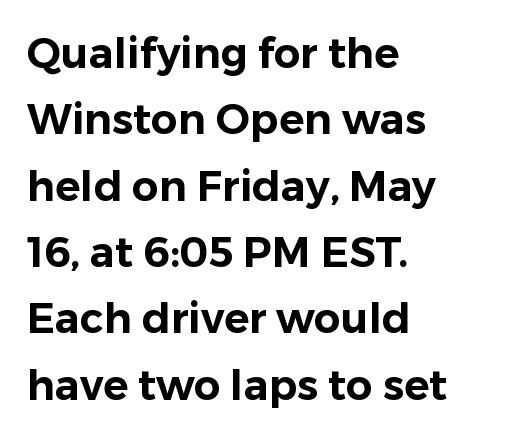
{"serif": "no", "italic": "no", "width": "normal", "stroke_contrast": "low", "x_height": "medium", "monospaced": "no", "underline": "no", "align": "left", "line_spacing": "normal", "line_spacing_ratio": 1.58, "letter_spacing": "normal", "letter_spacing_em": 0.0, "glyph_px": 42}
